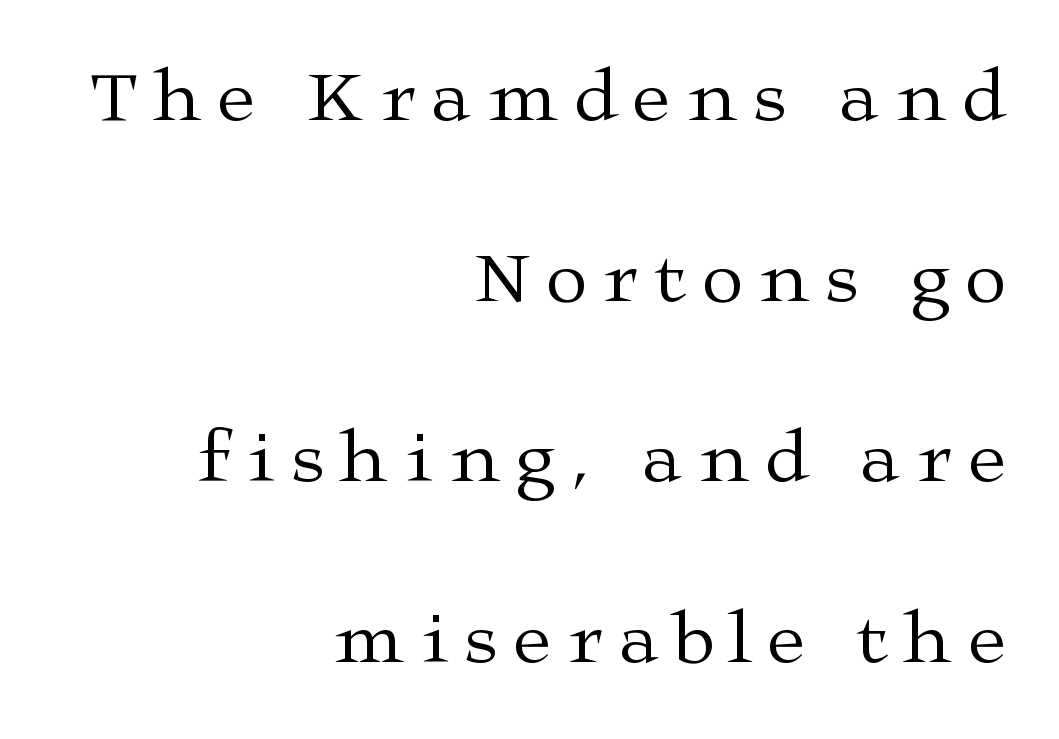
The image shows 75 px regular-weight, wide serif type, upright; set right-aligned, loose line spacing (2.41x), unusually wide letter spacing (+0.22 em), not underlined; medium stroke contrast and a medium x-height.
